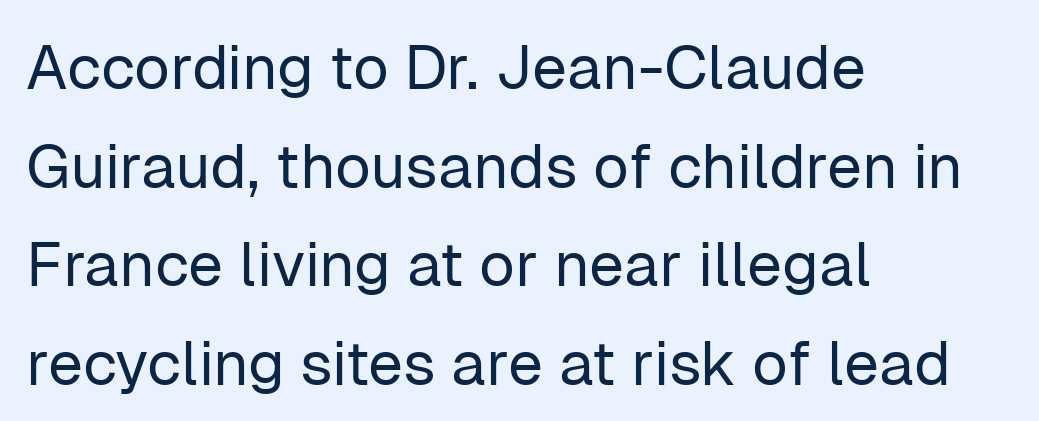
Q: Is the text bold? A: No.
Q: Is the text italic (slanted)? A: No, it is upright.
Q: Is the typeface a serif or a sans-serif typeface? A: Sans-serif.
Q: Is the text underlined? A: No.
Q: How is the paragraph aligned? A: Left-aligned.
Q: Is the spacing between letters normal or unusually wide? A: Normal.
Q: Is the spacing between lines tight, normal or loose? A: Normal.
Q: Width (condensed, normal, or wide)? A: Normal.
Q: Stroke contrast? A: Low.
Q: x-height? A: Medium.
Q: Monospaced? A: No.
